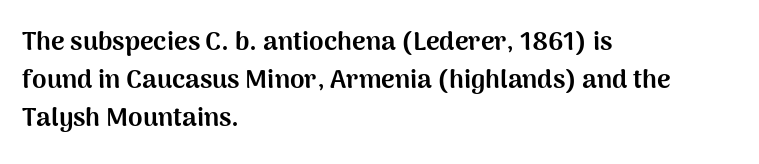
One glance says typical: line gaps are just what's usual. Students, note that the glyphs here touch the page at normal intervals. When letters stand straight like this, we call the style roman or upright. The string is rendered with underlining switched off. Casual observation: everything's shoved over to the left.
